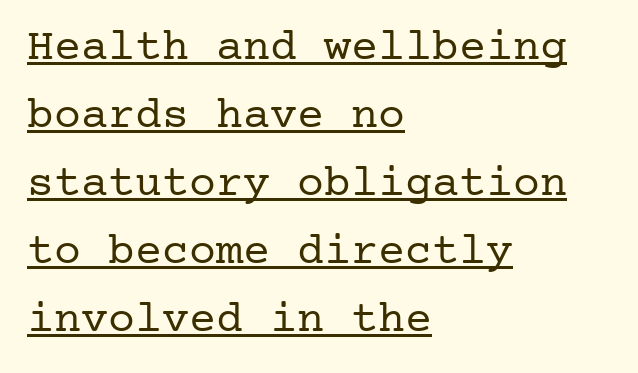
Is this a sans? No — the strokes have serifs. The typography opts for an upright posture over an oblique one. The face looks like a standard text weight, possibly lighter. Has an underline been added? It has.
